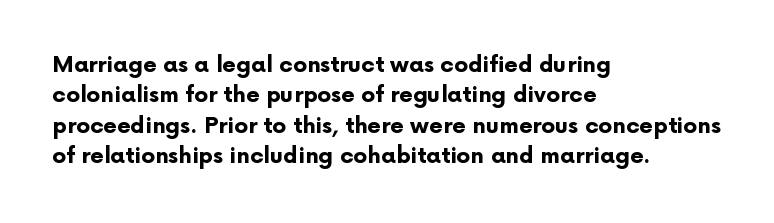
The image shows 22 px bold type, upright; set left-aligned, normal line spacing (1.38x), normal letter spacing, not underlined.
